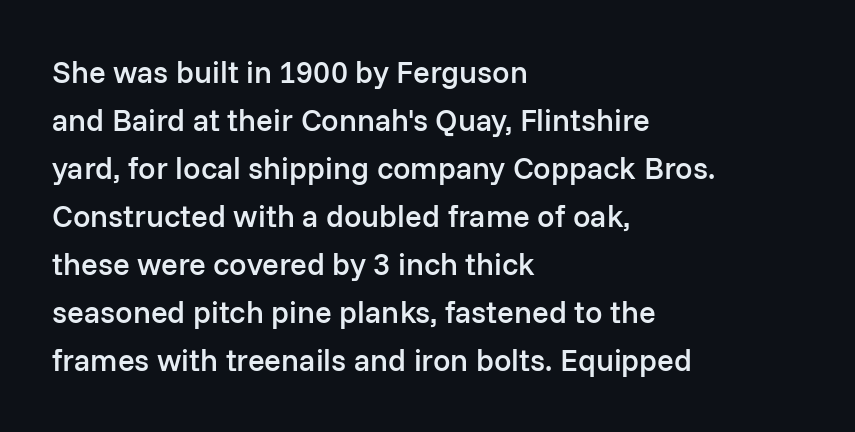
Q: Is the text bold? A: Semi-bold.
Q: Is the text italic (slanted)? A: No, it is upright.
Q: Is the typeface a serif or a sans-serif typeface? A: Sans-serif.
Q: Is the text underlined? A: No.
Q: How is the paragraph aligned? A: Left-aligned.
Q: Is the spacing between letters normal or unusually wide? A: Normal.
Q: Is the spacing between lines tight, normal or loose? A: Normal.
Q: Width (condensed, normal, or wide)? A: Normal.
Q: Stroke contrast? A: Low.
Q: x-height? A: Medium.
Q: Monospaced? A: No.
